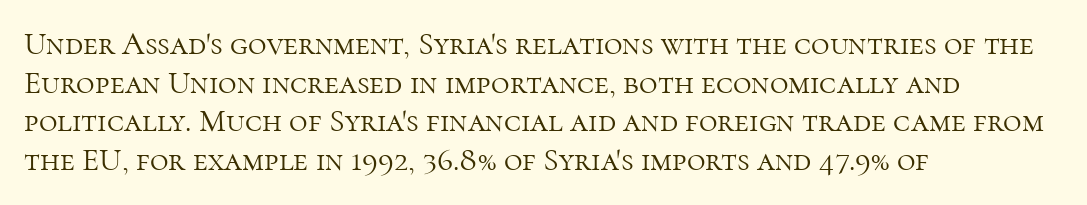
{"serif": "yes", "italic": "no", "bold": "no", "weight": "light", "width": "normal", "stroke_contrast": "high", "x_height": "medium", "monospaced": "no", "underline": "no", "align": "left", "line_spacing_ratio": 1.21, "letter_spacing": "normal", "letter_spacing_em": 0.0, "glyph_px": 32}
